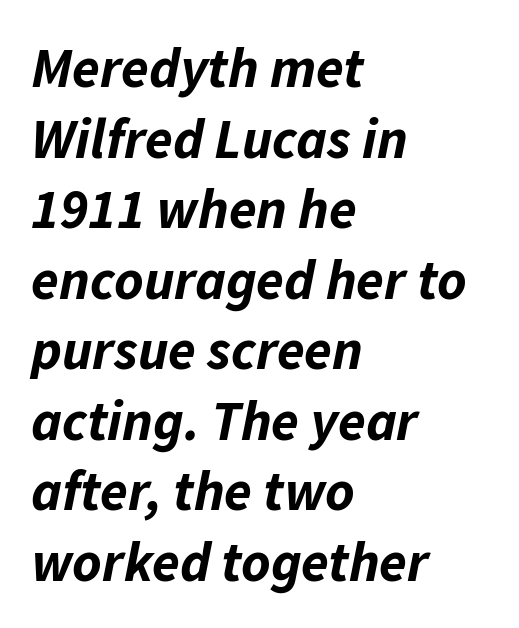
{"italic": "yes", "lean": "right", "slant_degrees": 11, "bold": "yes", "weight": "bold", "width": "normal", "stroke_contrast": "low", "x_height": "medium", "monospaced": "no", "underline": "no", "align": "left", "line_spacing": "normal", "line_spacing_ratio": 1.26, "letter_spacing": "normal", "letter_spacing_em": 0.0, "glyph_px": 56}
